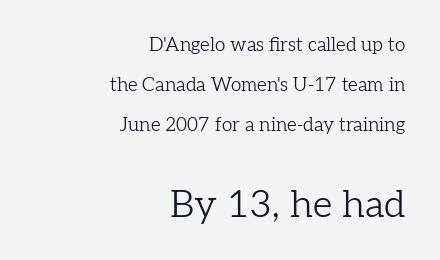
{"serif": "yes", "italic": "no", "bold": "no", "weight": "light", "width": "normal", "stroke_contrast": "low", "x_height": "medium", "monospaced": "no", "underline": "no", "align": "right", "line_spacing": "loose", "line_spacing_ratio": 2.11, "letter_spacing": "normal", "letter_spacing_em": 0.0, "larger_block": "second", "size_ratio": 2.0, "glyph_px": 38}
